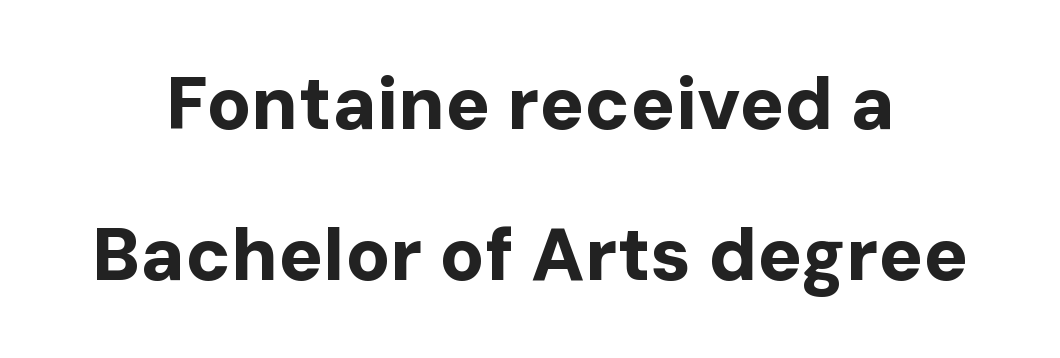
The glyphs in this specimen are sans serif. Each letter keeps its own natural width here, so spacing adapts to shape. One glance says open: line gaps are wider than usual. Decoration check: the copy has no underline. Does the lettering tilt? It doesn't — this is upright.
